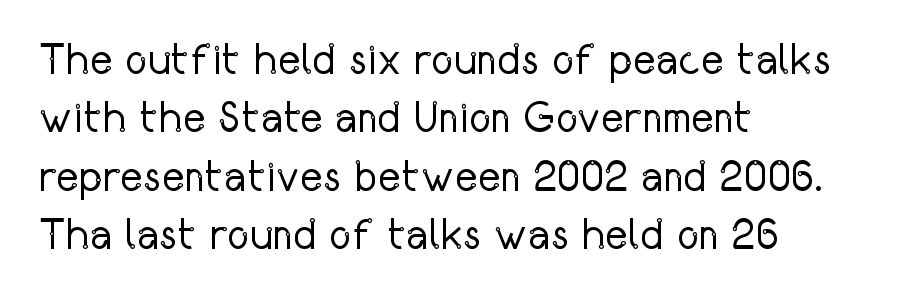
Q: Is the text bold? A: No.
Q: Is the text italic (slanted)? A: No, it is upright.
Q: Is the typeface a serif or a sans-serif typeface? A: Sans-serif.
Q: Is the text underlined? A: No.
Q: How is the paragraph aligned? A: Left-aligned.
Q: Is the spacing between letters normal or unusually wide? A: Normal.
Q: Is the spacing between lines tight, normal or loose? A: Normal.
Q: Width (condensed, normal, or wide)? A: Condensed.
Q: Stroke contrast? A: Low.
Q: x-height? A: Medium.
Q: Monospaced? A: No.
